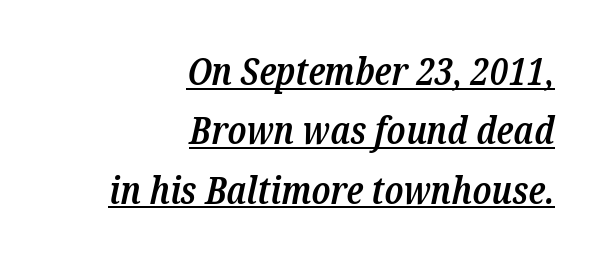
The line-height multiplier appears to be the usual default. Character widths vary here, with narrow letters taking less room than wide ones. Italic: yes, the glyphs are oblique. The rendering uses the underline text-decoration. Bold? Not quite — semibold, heavier than regular but stopping short. I'd call this a serif setting — the letters wear small feet.
